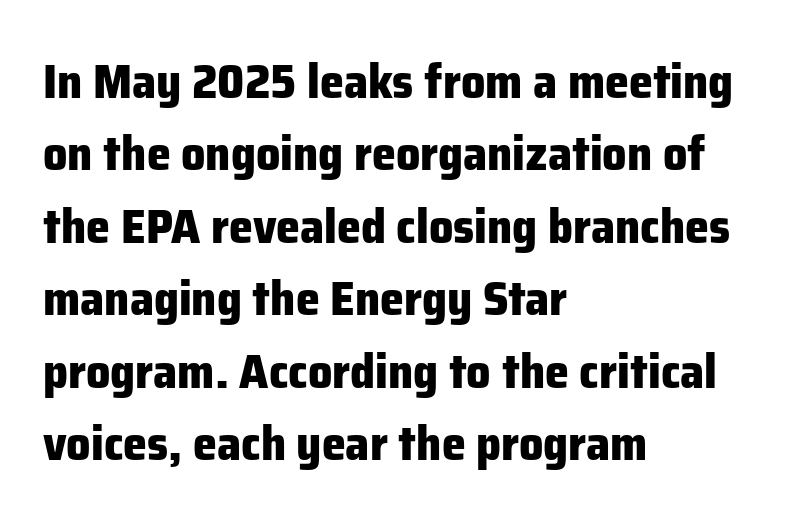
Q: Is the text bold? A: Yes.
Q: Is the text italic (slanted)? A: No, it is upright.
Q: Is the typeface a serif or a sans-serif typeface? A: Sans-serif.
Q: Is the text underlined? A: No.
Q: How is the paragraph aligned? A: Left-aligned.
Q: Is the spacing between letters normal or unusually wide? A: Normal.
Q: Is the spacing between lines tight, normal or loose? A: Normal.
Q: Width (condensed, normal, or wide)? A: Normal.
Q: Stroke contrast? A: Low.
Q: x-height? A: Medium.
Q: Monospaced? A: No.
